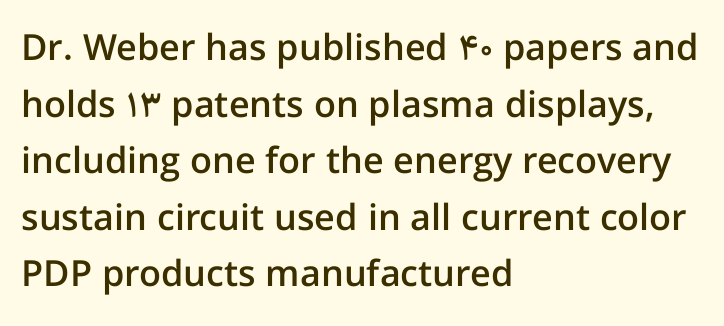
This is the regular roman posture of the typeface. Leftover space on each line is placed entirely after the last word. The typeface chosen for these lines omits serifs. How would I describe the line gaps? Plain and ordinary.
